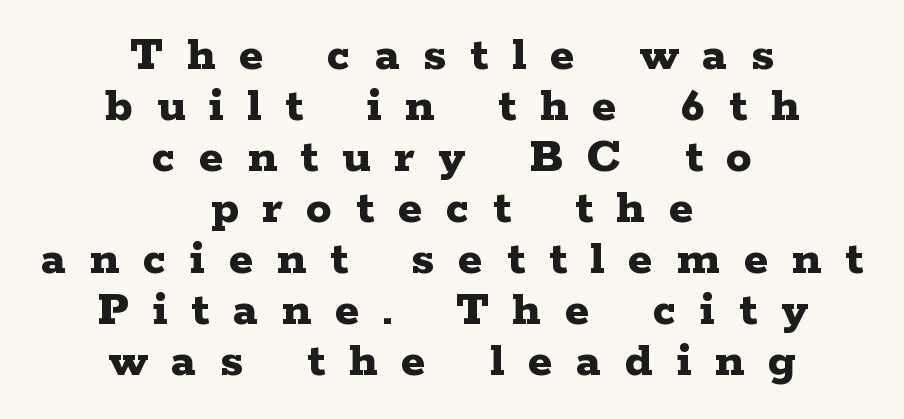
Q: Is the text bold? A: Yes.
Q: Is the text italic (slanted)? A: No, it is upright.
Q: Is the typeface a serif or a sans-serif typeface? A: Serif.
Q: Is the text underlined? A: No.
Q: How is the paragraph aligned? A: Centered.
Q: Is the spacing between letters normal or unusually wide? A: Unusually wide.
Q: Is the spacing between lines tight, normal or loose? A: Tight.
Q: Width (condensed, normal, or wide)? A: Wide.
Q: Stroke contrast? A: Low.
Q: x-height? A: Medium.
Q: Monospaced? A: No.
